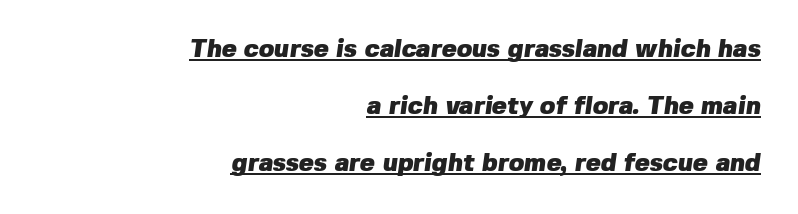
The image shows 25 px bold type; set right-aligned, loose line spacing (2.28x), normal letter spacing, underlined.
